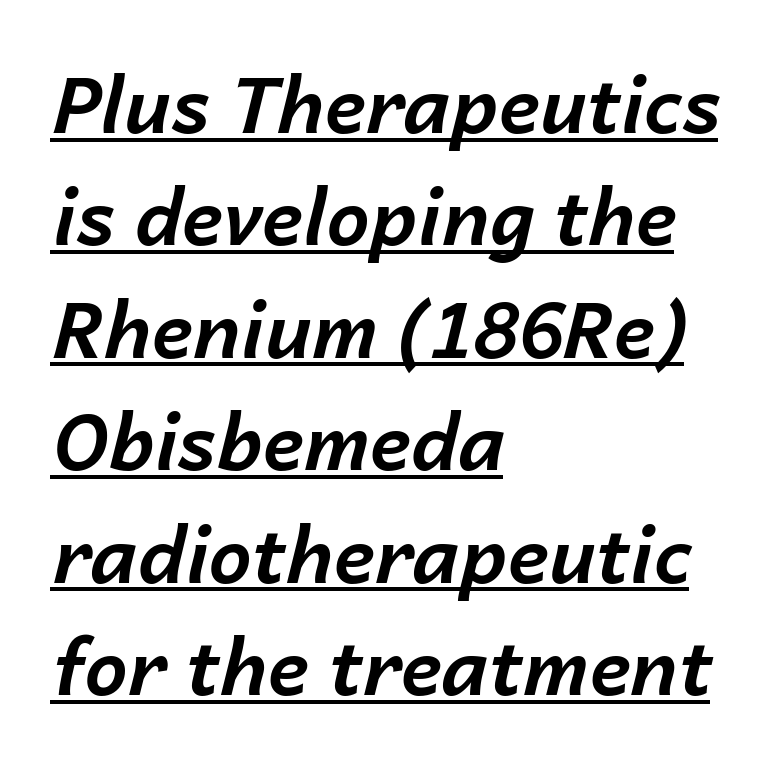
The image shows 77 px bold type, italic (leaning right); set left-aligned, normal line spacing (1.46x), normal letter spacing, underlined; low stroke contrast and a medium x-height.
